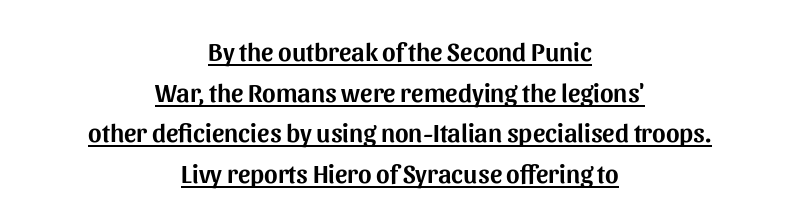
The image shows 26 px text type, upright; set centered, normal line spacing (1.56x), normal letter spacing, underlined.
